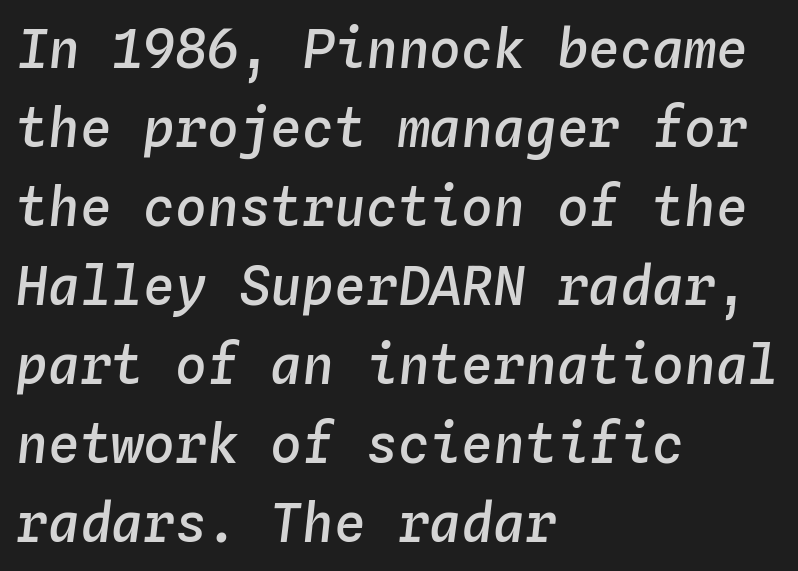
{"italic": "yes", "lean": "right", "slant_degrees": 4, "bold": "semi", "weight": "semibold", "width": "normal", "stroke_contrast": "low", "x_height": "medium", "monospaced": "yes", "underline": "no", "align": "left", "line_spacing": "normal", "line_spacing_ratio": 1.49, "letter_spacing": "normal", "letter_spacing_em": 0.0, "glyph_px": 53}
